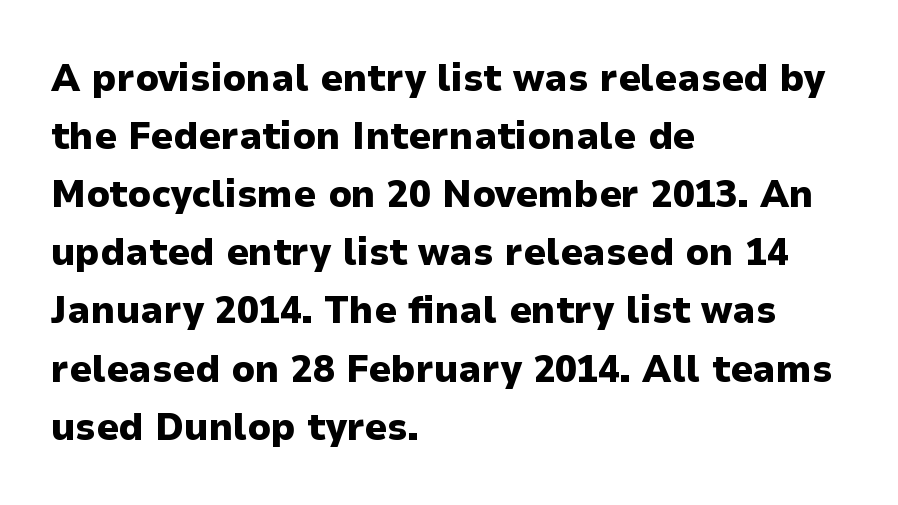
Ordinary non-slanted type is in use. Every letter is thick-stroked: bold, no question. The font family rendered here belongs to the sans-serif group. Think of a printed novel: that variable character pitch is what you see here. The designer left line spacing at the default. The typesetter chose a ragged-right arrangement here.
